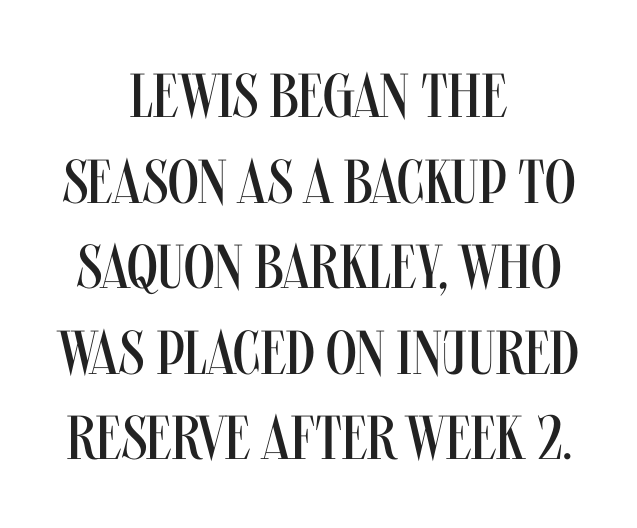
{"serif": "no", "italic": "no", "bold": "no", "weight": "regular", "width": "condensed", "stroke_contrast": "medium", "x_height": "large", "monospaced": "no", "underline": "no", "align": "center", "line_spacing": "normal", "line_spacing_ratio": 1.38, "letter_spacing": "normal", "letter_spacing_em": 0.0, "glyph_px": 62}
